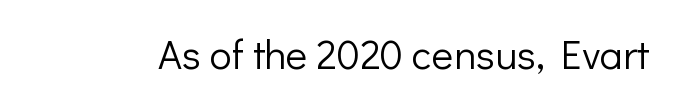
{"serif": "no", "italic": "no", "bold": "no", "weight": "light", "width": "normal", "stroke_contrast": "low", "x_height": "medium", "monospaced": "no", "underline": "no", "letter_spacing": "normal", "letter_spacing_em": 0.0, "glyph_px": 41}
